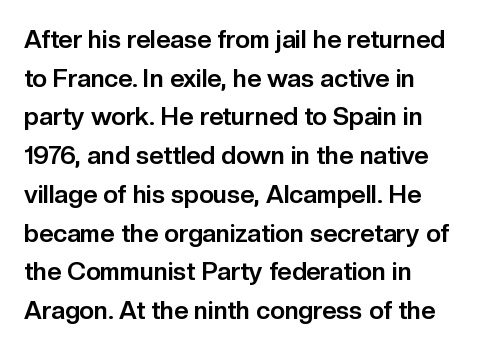
The image shows 25 px bold type, upright; set left-aligned, normal line spacing (1.55x), normal letter spacing, not underlined.
